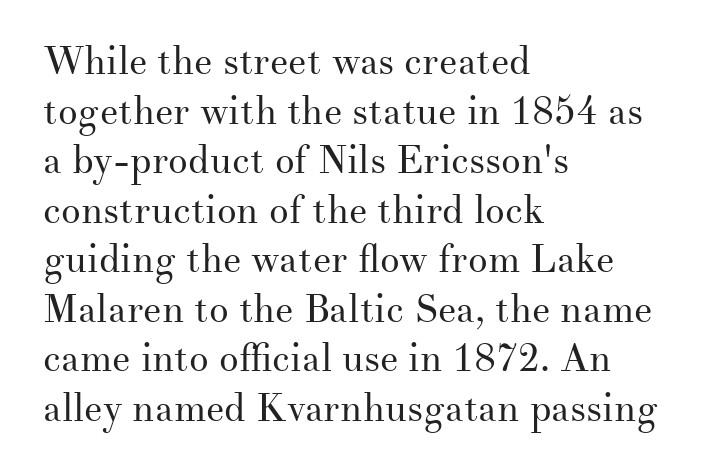
{"serif": "yes", "italic": "no", "bold": "no", "weight": "regular", "width": "normal", "stroke_contrast": "medium", "x_height": "small", "monospaced": "no", "underline": "no", "align": "left", "line_spacing": "normal", "line_spacing_ratio": 1.27, "letter_spacing": "normal", "letter_spacing_em": 0.0, "glyph_px": 39}
